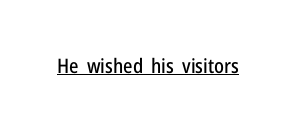
The letters stand upright; this is a roman face. Tracking here is standard; glyphs follow each other at the usual distance. Descenders here cross a horizontal rule under the line.
